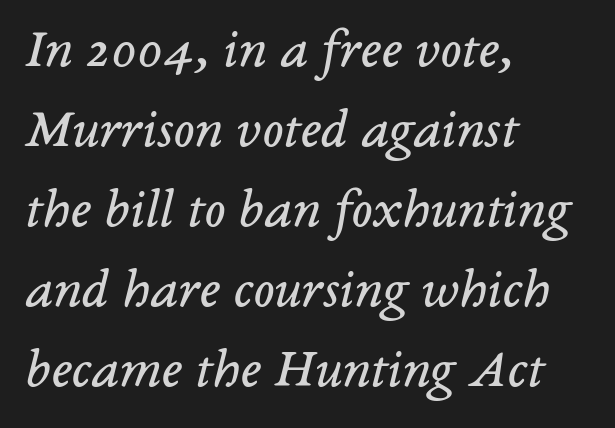
This sample keeps an unexceptional amount of space between lines. This rendering employs a face with finishing strokes, i.e., a serif. The paragraph has a hard left edge and a soft right edge. No word sits above an underline. Ink coverage per letter is moderate at most. The type is set solid horizontally, with unmodified tracking.
